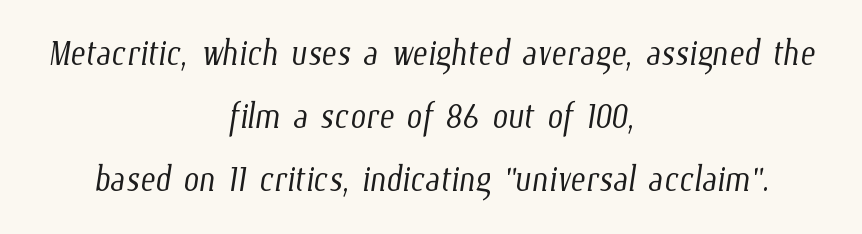
Nothing unusual about the tracking: characters are spaced as the font intends. The typesetting does not lean heavy: it is not bold. Type without underlining. Does the copy run flush right? No — it is centered line by line. These lines are rendered in a variable-pitch font.
